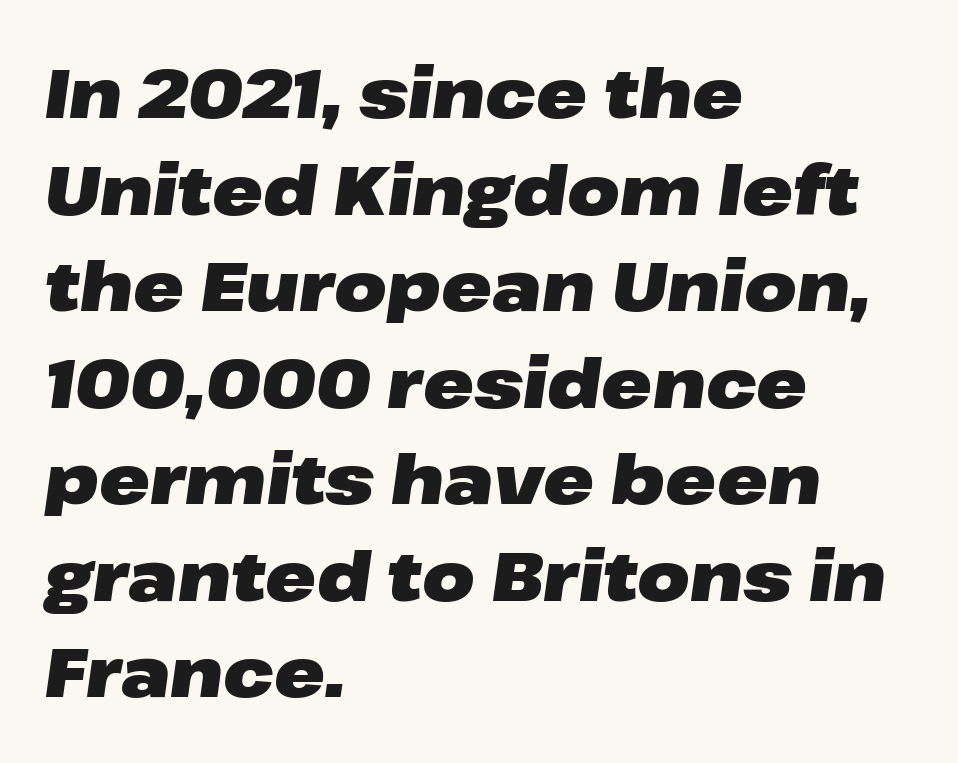
Q: Is the text bold? A: Yes.
Q: Is the text italic (slanted)? A: Yes, it leans right by about 8 degrees.
Q: Is the text underlined? A: No.
Q: How is the paragraph aligned? A: Left-aligned.
Q: Is the spacing between letters normal or unusually wide? A: Normal.
Q: Is the spacing between lines tight, normal or loose? A: Normal.
Q: Width (condensed, normal, or wide)? A: Wide.
Q: Stroke contrast? A: Low.
Q: x-height? A: Medium.
Q: Monospaced? A: No.
